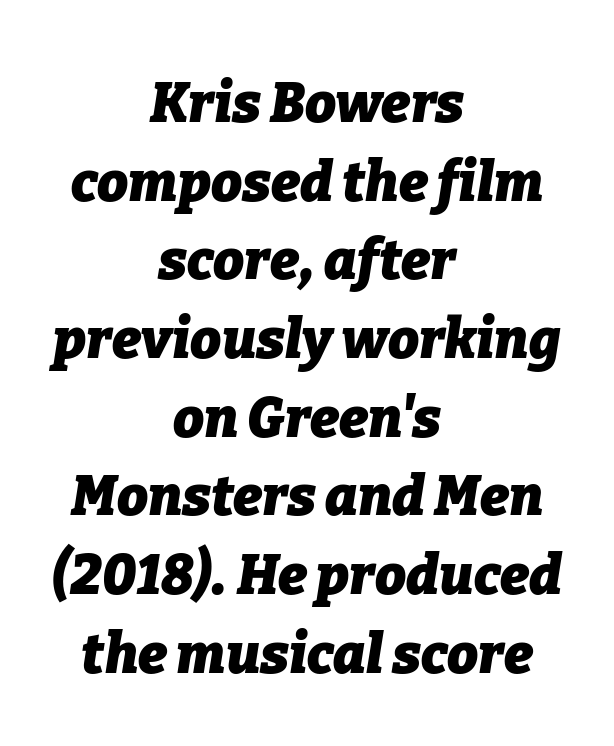
{"italic": "yes", "lean": "right", "slant_degrees": 9, "bold": "yes", "weight": "heavy", "width": "normal", "stroke_contrast": "low", "x_height": "medium", "monospaced": "no", "underline": "no", "align": "center", "line_spacing": "normal", "line_spacing_ratio": 1.43, "letter_spacing": "normal", "letter_spacing_em": 0.0, "glyph_px": 55}
